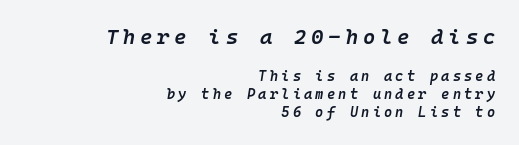
Q: Is the text bold? A: Semi-bold.
Q: Is the text italic (slanted)? A: Yes, it leans right by about 10 degrees.
Q: Is the text underlined? A: No.
Q: How is the paragraph aligned? A: Right-aligned.
Q: Is the spacing between letters normal or unusually wide? A: Unusually wide.
Q: Is the spacing between lines tight, normal or loose? A: Normal.
Q: Which block of text is set in a larger size, the first (top) or the second (bottom)? A: The first (top) one.
